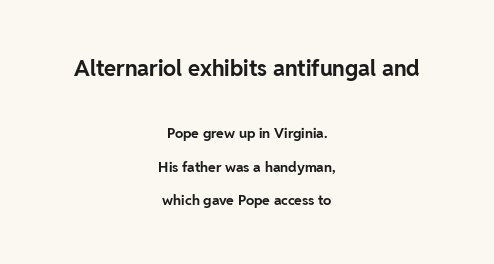
{"italic": "no", "bold": "yes", "underline": "no", "align": "center", "line_spacing": "loose", "line_spacing_ratio": 2.39, "letter_spacing": "normal", "letter_spacing_em": 0.0, "larger_block": "first", "size_ratio": 1.57, "glyph_px": 22}
